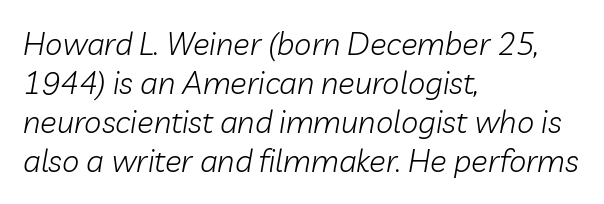
{"italic": "yes", "lean": "right", "slant_degrees": 10, "bold": "no", "weight": "light", "width": "normal", "stroke_contrast": "low", "x_height": "medium", "monospaced": "no", "underline": "no", "align": "left", "line_spacing": "normal", "line_spacing_ratio": 1.26, "letter_spacing": "normal", "letter_spacing_em": 0.0, "glyph_px": 31}
